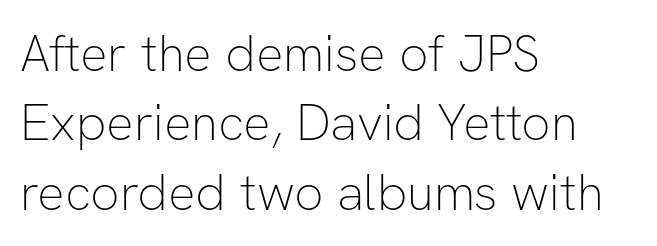
The image shows 51 px thin sans-serif type, upright; set left-aligned, normal line spacing (1.36x), normal letter spacing, not underlined; low stroke contrast and a medium x-height.
